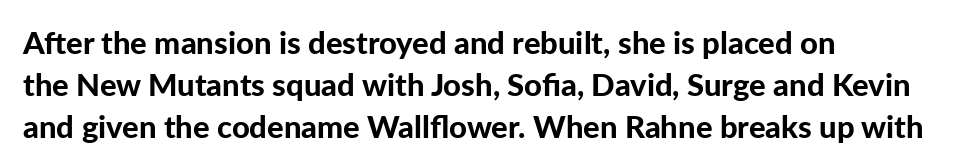
The image shows 31 px bold sans-serif type, upright; set left-aligned, normal line spacing (1.35x), normal letter spacing, not underlined; low stroke contrast and a medium x-height.
